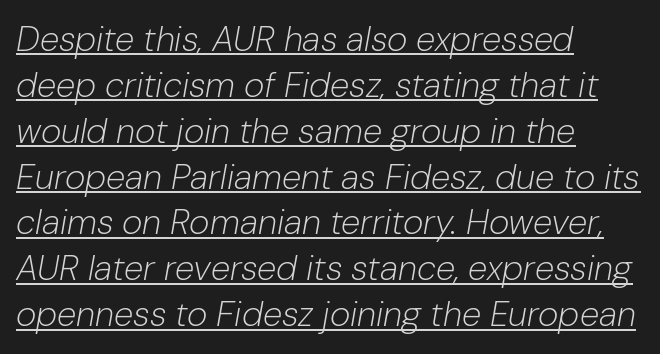
{"italic": "yes", "lean": "right", "slant_degrees": 10, "bold": "no", "weight": "light", "width": "normal", "stroke_contrast": "low", "x_height": "medium", "monospaced": "no", "underline": "yes", "align": "left", "line_spacing": "normal", "line_spacing_ratio": 1.31, "letter_spacing": "normal", "letter_spacing_em": 0.0, "glyph_px": 35}
